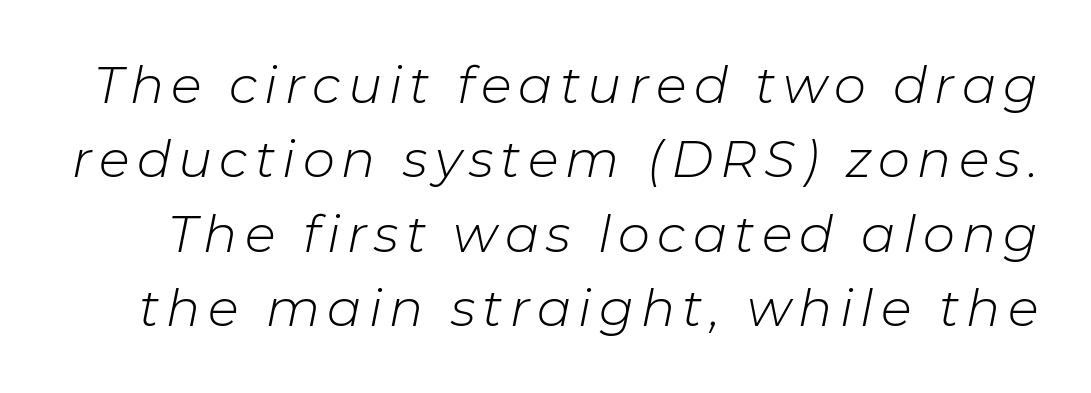
The axis of the letterforms is tilted away from vertical. Summary of vertical rhythm: regular, with standard interline spacing. The font sits on the lighter half of the weight spectrum, regular included. This sample has the flowing, uneven cadence of proportional lettering.
